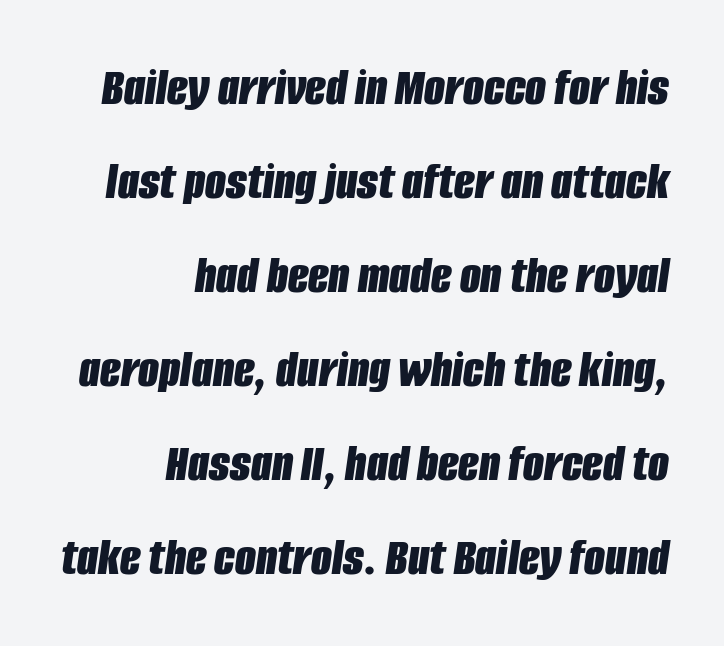
Q: Is the text bold? A: Yes.
Q: Is the text italic (slanted)? A: Yes, it leans right by about 8 degrees.
Q: Is the text underlined? A: No.
Q: How is the paragraph aligned? A: Right-aligned.
Q: Is the spacing between letters normal or unusually wide? A: Normal.
Q: Width (condensed, normal, or wide)? A: Condensed.
Q: Stroke contrast? A: Low.
Q: x-height? A: Large.
Q: Monospaced? A: No.
